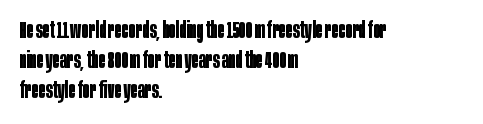
Q: Is the text bold? A: Yes.
Q: Is the text italic (slanted)? A: No, it is upright.
Q: Is the text underlined? A: No.
Q: How is the paragraph aligned? A: Left-aligned.
Q: Is the spacing between letters normal or unusually wide? A: Normal.
Q: Is the spacing between lines tight, normal or loose? A: Normal.
